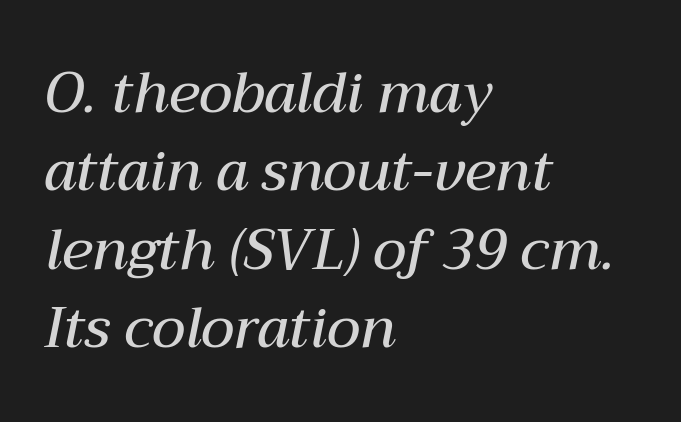
The image shows 56 px semibold type, italic (leaning right); set left-aligned, normal line spacing (1.4x), normal letter spacing, not underlined; medium stroke contrast and a medium x-height.
